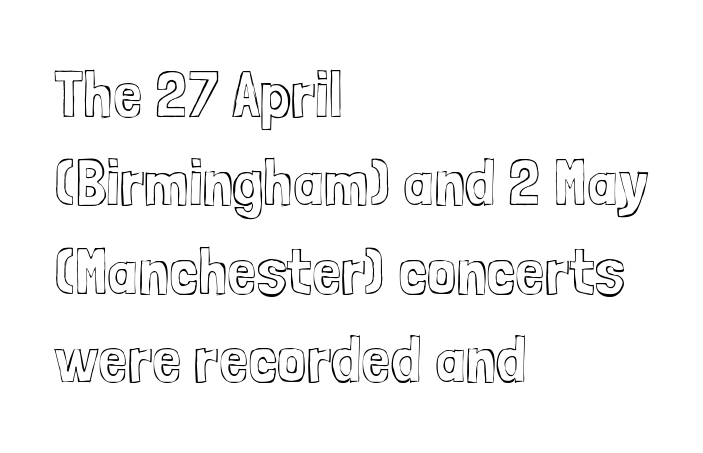
Q: Is the text italic (slanted)? A: No, it is upright.
Q: Is the text underlined? A: No.
Q: How is the paragraph aligned? A: Left-aligned.
Q: Is the spacing between letters normal or unusually wide? A: Normal.
Q: Is the spacing between lines tight, normal or loose? A: Normal.
Q: Width (condensed, normal, or wide)? A: Condensed.
Q: x-height? A: Medium.
Q: Monospaced? A: No.
